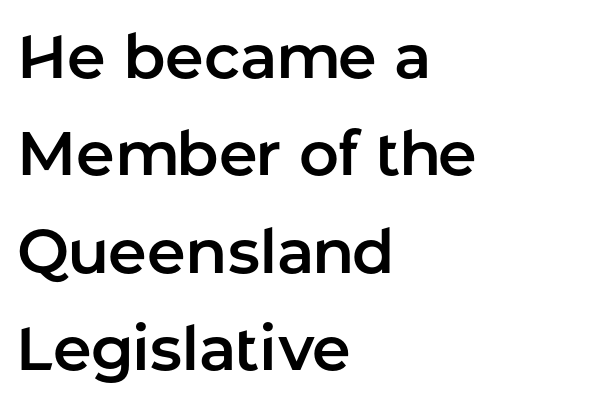
{"serif": "no", "italic": "no", "width": "normal", "stroke_contrast": "low", "x_height": "medium", "monospaced": "no", "underline": "no", "align": "left", "line_spacing": "normal", "line_spacing_ratio": 1.57, "letter_spacing": "normal", "letter_spacing_em": 0.0, "glyph_px": 62}
